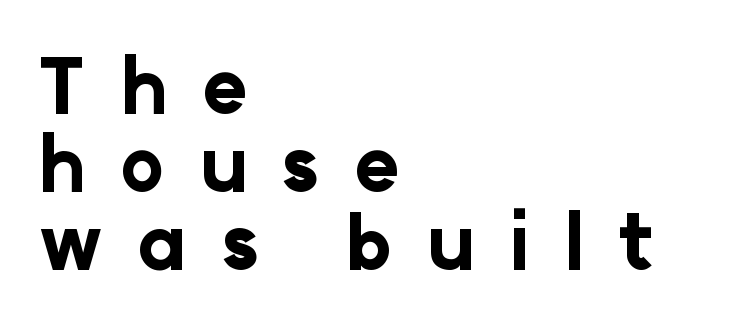
A roman cut, with each character standing at attention. Think of a printed novel: that variable character pitch is what you see here. These lines have a slow, spaced-out rhythm from letter to letter. Where is the straight margin? On the left. Emphasis by weight is at full strength: bold. Each new line begins almost immediately beneath the previous one.
